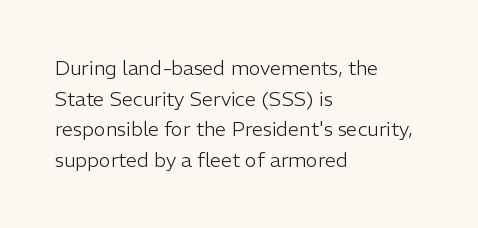
{"italic": "no", "bold": "no", "underline": "no", "align": "left", "line_spacing": "normal", "line_spacing_ratio": 1.53, "letter_spacing": "normal", "letter_spacing_em": 0.0, "glyph_px": 20}
